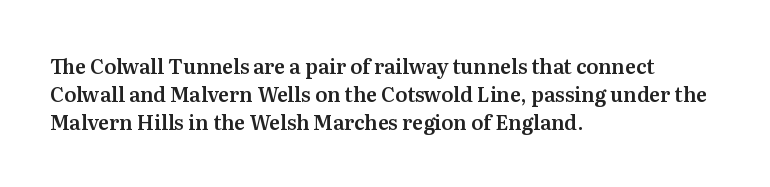
The image shows 20 px text type, upright; set left-aligned, normal line spacing (1.39x), normal letter spacing, not underlined.
